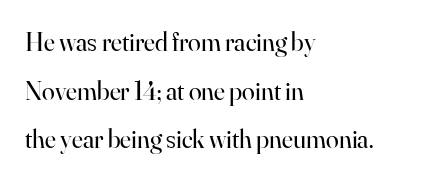
{"italic": "no", "bold": "no", "underline": "no", "align": "left", "line_spacing_ratio": 1.87, "letter_spacing": "normal", "letter_spacing_em": 0.0, "glyph_px": 26}
